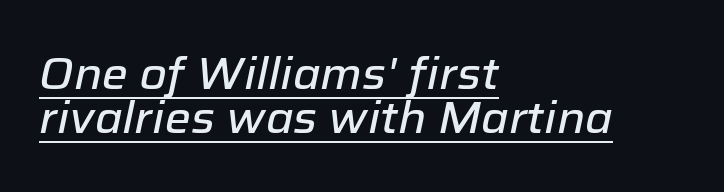
The image shows 44 px text type, italic (leaning right); set left-aligned, tight line spacing (0.99x), normal letter spacing, underlined; low stroke contrast and a medium x-height.
